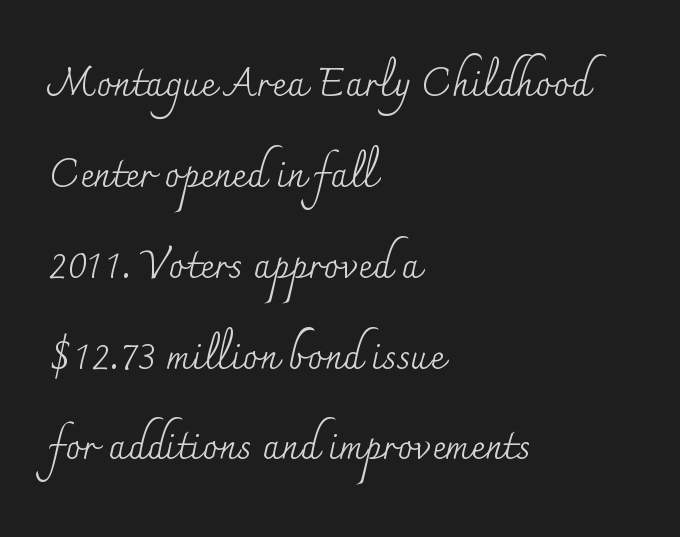
Q: Is the text bold? A: No.
Q: Is the text italic (slanted)? A: Yes.
Q: Is the typeface a serif or a sans-serif typeface? A: Serif.
Q: Is the text underlined? A: No.
Q: How is the paragraph aligned? A: Left-aligned.
Q: Is the spacing between letters normal or unusually wide? A: Normal.
Q: Is the spacing between lines tight, normal or loose? A: Loose.
Q: Width (condensed, normal, or wide)? A: Normal.
Q: Stroke contrast? A: Medium.
Q: x-height? A: Small.
Q: Monospaced? A: No.
